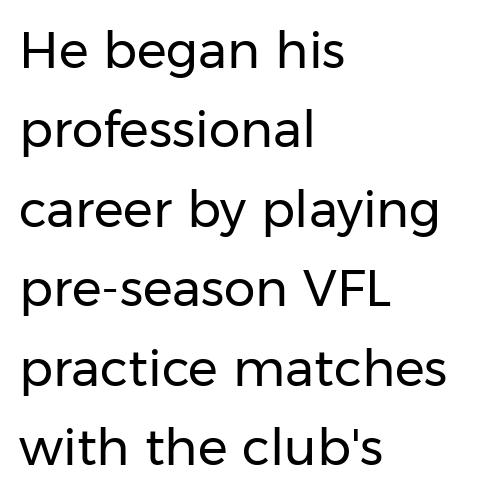
The typesetting does not lean heavy: it is not bold. The passage is arranged the way most books set body copy — flush left. Leading matches the norm, producing a regular column. These lines are rendered in a variable-pitch font. There is no visible air inserted between adjacent glyphs.
